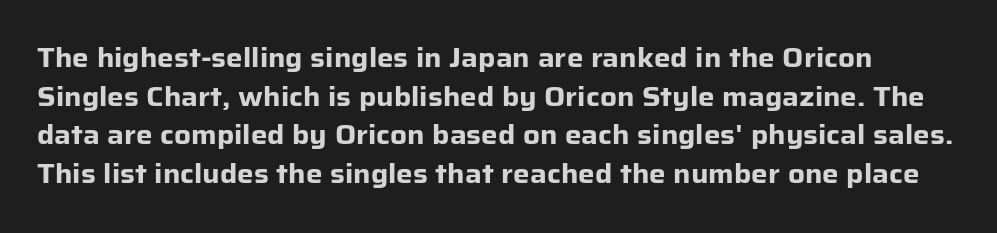
Q: Is the text bold? A: Yes.
Q: Is the text italic (slanted)? A: No, it is upright.
Q: Is the text underlined? A: No.
Q: Is the spacing between letters normal or unusually wide? A: Normal.
Q: Is the spacing between lines tight, normal or loose? A: Normal.
